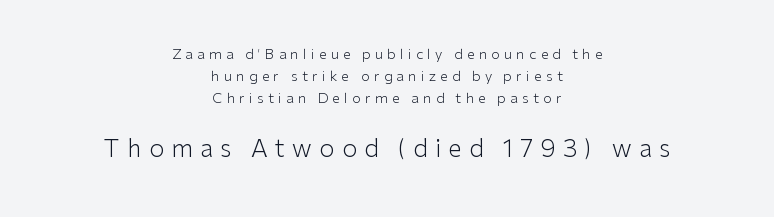
{"italic": "no", "bold": "no", "underline": "no", "align": "center", "line_spacing": "normal", "line_spacing_ratio": 1.57, "letter_spacing": "wide", "letter_spacing_em": 0.31, "larger_block": "second", "size_ratio": 1.71, "glyph_px": 24}
